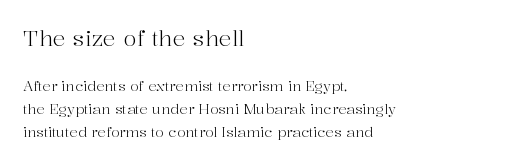
Q: Is the text bold? A: No.
Q: Is the text italic (slanted)? A: No, it is upright.
Q: Is the text underlined? A: No.
Q: How is the paragraph aligned? A: Left-aligned.
Q: Is the spacing between letters normal or unusually wide? A: Normal.
Q: Is the spacing between lines tight, normal or loose? A: Normal.
Q: Which block of text is set in a larger size, the first (top) or the second (bottom)? A: The first (top) one.
